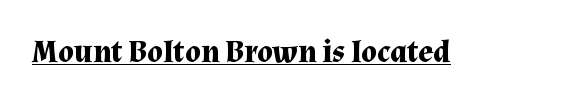
Q: Is the text bold? A: Yes.
Q: Is the text italic (slanted)? A: No, it is upright.
Q: Is the typeface a serif or a sans-serif typeface? A: Serif.
Q: Is the text underlined? A: Yes.
Q: Is the spacing between letters normal or unusually wide? A: Normal.
Q: Width (condensed, normal, or wide)? A: Normal.
Q: Stroke contrast? A: Medium.
Q: x-height? A: Medium.
Q: Monospaced? A: No.
